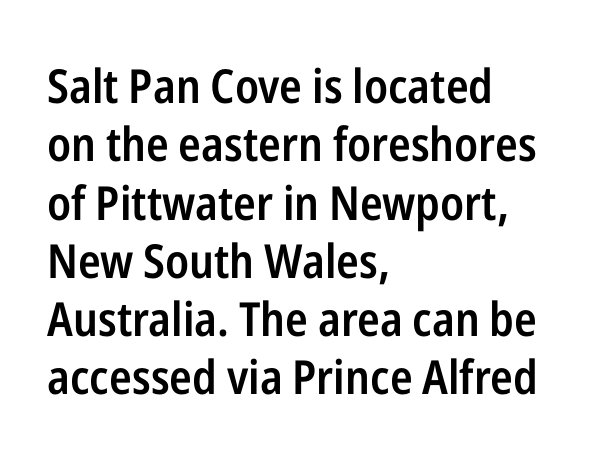
{"serif": "no", "italic": "no", "bold": "semi", "weight": "semibold", "width": "condensed", "stroke_contrast": "low", "x_height": "medium", "monospaced": "no", "underline": "no", "align": "left", "line_spacing_ratio": 1.24, "letter_spacing": "normal", "letter_spacing_em": 0.0, "glyph_px": 47}
